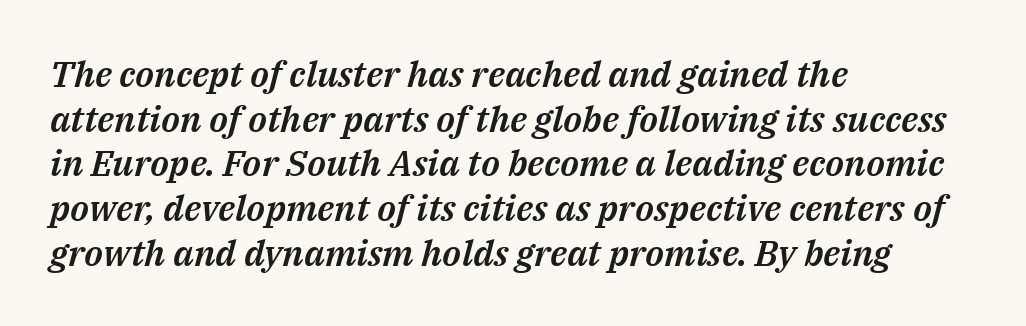
Q: Is the text italic (slanted)? A: Yes, it leans right by about 14 degrees.
Q: Is the text underlined? A: No.
Q: How is the paragraph aligned? A: Left-aligned.
Q: Is the spacing between letters normal or unusually wide? A: Normal.
Q: Width (condensed, normal, or wide)? A: Normal.
Q: Stroke contrast? A: Medium.
Q: x-height? A: Medium.
Q: Monospaced? A: No.
